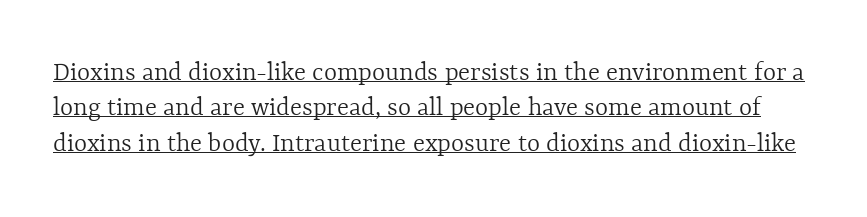
Q: Is the text bold? A: No.
Q: Is the text italic (slanted)? A: No, it is upright.
Q: Is the text underlined? A: Yes.
Q: Is the spacing between letters normal or unusually wide? A: Normal.
Q: Is the spacing between lines tight, normal or loose? A: Normal.
Q: Width (condensed, normal, or wide)? A: Normal.
Q: x-height? A: Medium.
Q: Monospaced? A: No.
